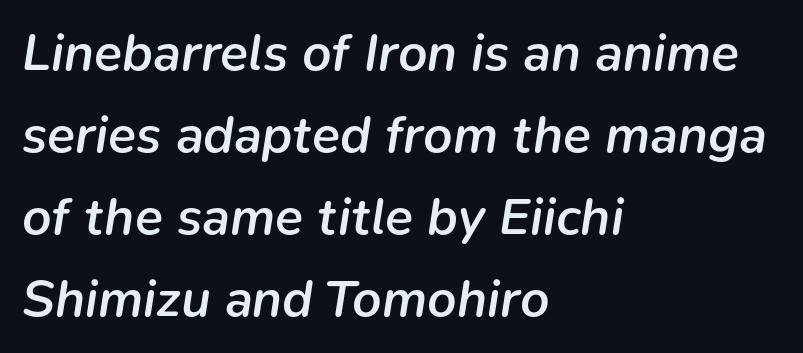
Q: Is the text bold? A: Semi-bold.
Q: Is the text italic (slanted)? A: Yes, it leans right by about 9 degrees.
Q: Is the text underlined? A: No.
Q: How is the paragraph aligned? A: Left-aligned.
Q: Is the spacing between letters normal or unusually wide? A: Normal.
Q: Is the spacing between lines tight, normal or loose? A: Normal.
Q: Width (condensed, normal, or wide)? A: Normal.
Q: Stroke contrast? A: Low.
Q: x-height? A: Medium.
Q: Monospaced? A: No.
